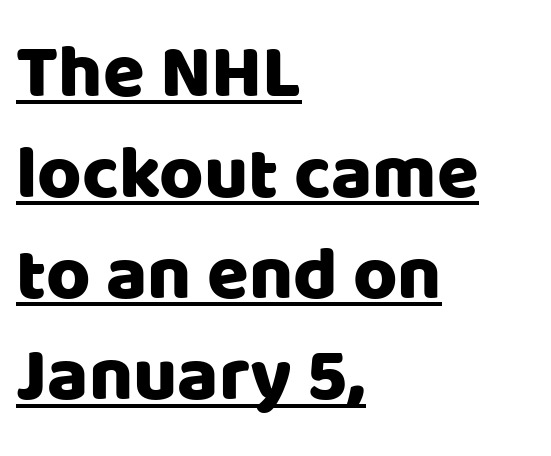
{"serif": "no", "italic": "no", "width": "normal", "stroke_contrast": "low", "x_height": "large", "monospaced": "no", "underline": "yes", "align": "left", "line_spacing": "normal", "line_spacing_ratio": 1.33, "letter_spacing": "normal", "letter_spacing_em": 0.0, "glyph_px": 76}
